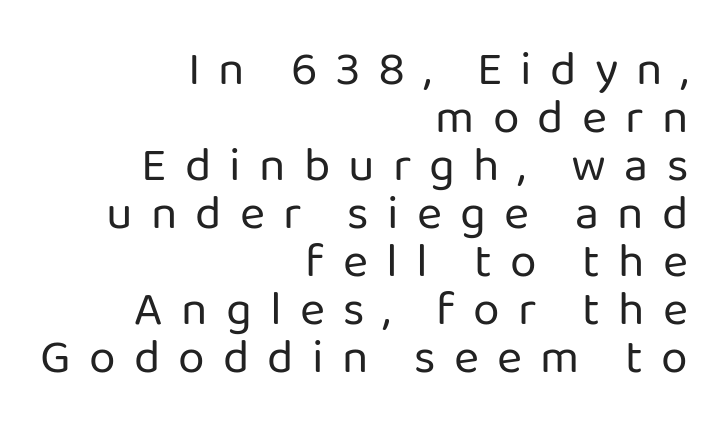
{"serif": "no", "italic": "no", "bold": "no", "weight": "regular", "width": "normal", "stroke_contrast": "low", "x_height": "medium", "monospaced": "no", "underline": "no", "align": "right", "line_spacing": "tight", "line_spacing_ratio": 1.0, "letter_spacing": "wide", "letter_spacing_em": 0.38, "glyph_px": 48}
